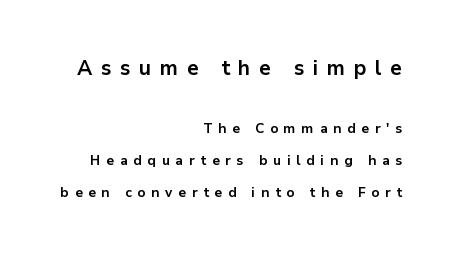
Q: Is the text bold? A: Yes.
Q: Is the text italic (slanted)? A: No, it is upright.
Q: Is the text underlined? A: No.
Q: How is the paragraph aligned? A: Right-aligned.
Q: Is the spacing between letters normal or unusually wide? A: Unusually wide.
Q: Is the spacing between lines tight, normal or loose? A: Loose.
Q: Which block of text is set in a larger size, the first (top) or the second (bottom)? A: The first (top) one.
